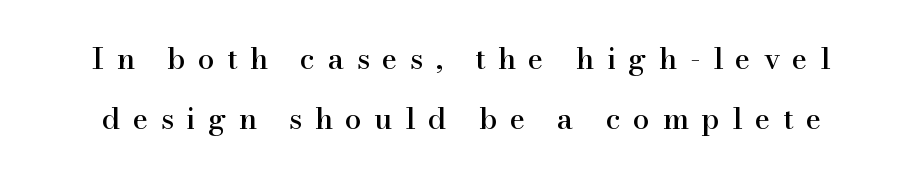
Q: Is the text italic (slanted)? A: No, it is upright.
Q: Is the typeface a serif or a sans-serif typeface? A: Serif.
Q: Is the text underlined? A: No.
Q: Is the spacing between letters normal or unusually wide? A: Unusually wide.
Q: Is the spacing between lines tight, normal or loose? A: Loose.
Q: Width (condensed, normal, or wide)? A: Normal.
Q: Stroke contrast? A: High.
Q: x-height? A: Small.
Q: Monospaced? A: No.
